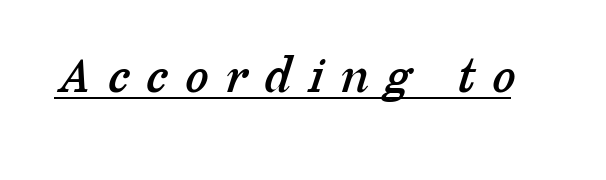
The letters advance in unequal steps, a hallmark of proportional type. Emphasis is given by a line drawn under the lettering. Loose tracking; the words dissolve into strings of separated letters. In terms of letterform style, serifs are clearly present.
